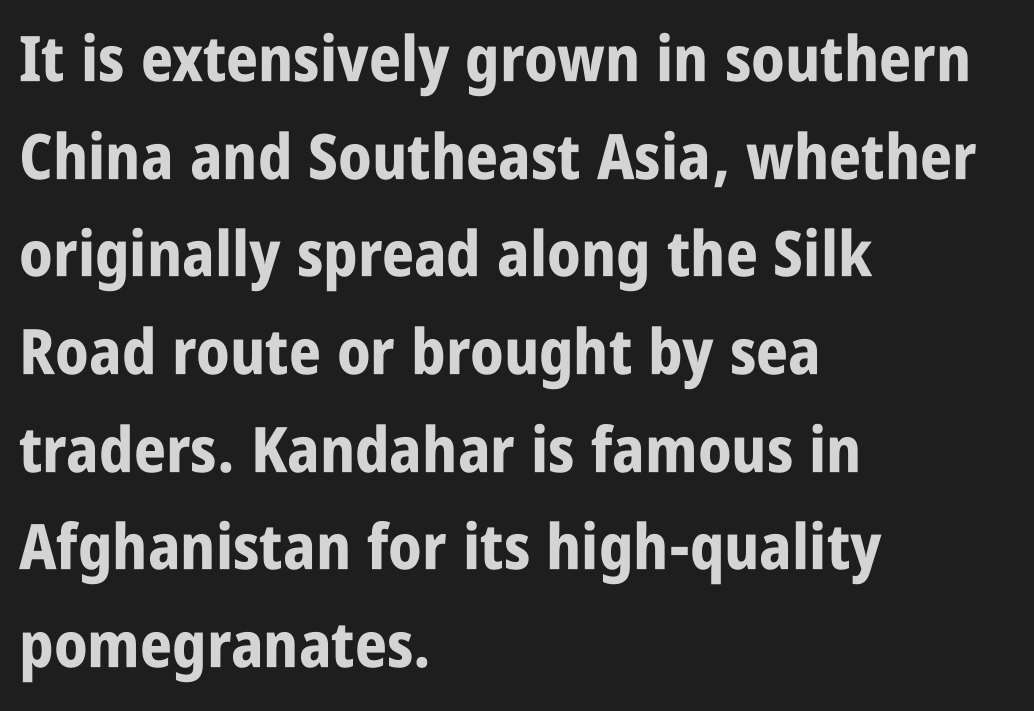
Quick note: interline space is typical. This is sans-serif lettering, the kind often seen on screens and signage. Teacher's note: observe the even left margin — that is flush-left alignment. Proportional: the letters do not fall into vertical columns. Type without underlining. This is heavy type, rendered in bold.
